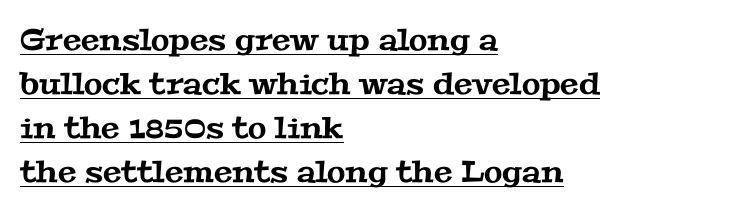
{"serif": "yes", "width": "wide", "stroke_contrast": "medium", "x_height": "medium", "monospaced": "no", "underline": "yes", "align": "left", "line_spacing": "normal", "line_spacing_ratio": 1.47, "letter_spacing": "normal", "letter_spacing_em": 0.0, "glyph_px": 30}
